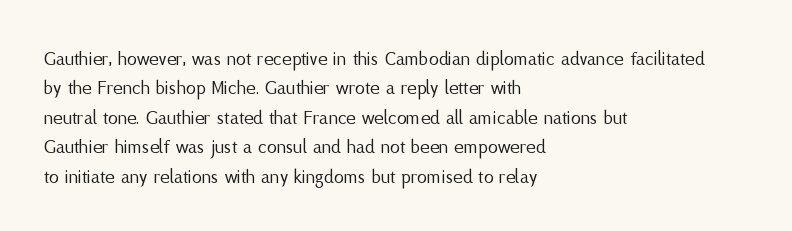
{"italic": "no", "bold": "no", "underline": "no", "align": "left", "line_spacing": "normal", "line_spacing_ratio": 1.47, "letter_spacing": "normal", "letter_spacing_em": 0.0, "glyph_px": 20}
